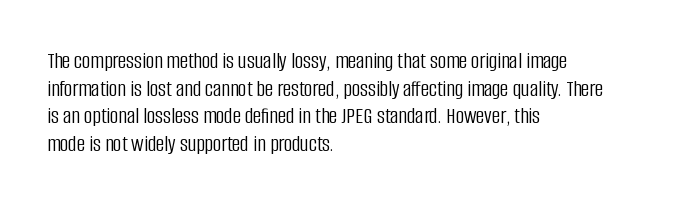
Q: Is the text bold? A: No.
Q: Is the text italic (slanted)? A: No, it is upright.
Q: Is the text underlined? A: No.
Q: How is the paragraph aligned? A: Left-aligned.
Q: Is the spacing between letters normal or unusually wide? A: Normal.
